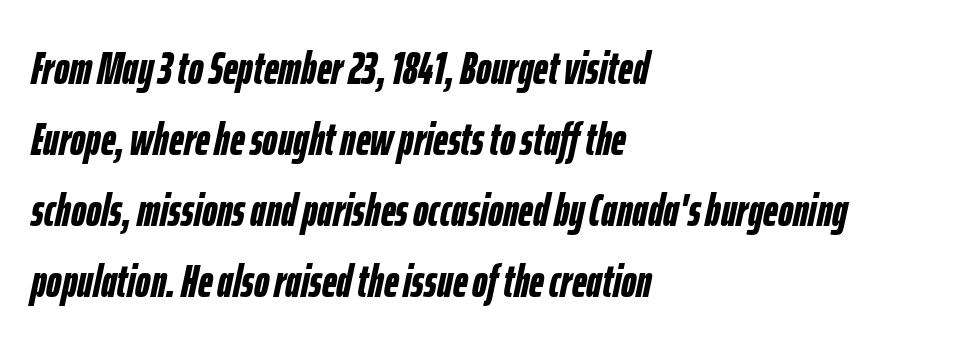
In terms of letterspacing, this is plain default setting. Heavy, bold letterforms. Is this a fixed-width face? No — the glyphs have proportional, varying widths. The passage is arranged the way most books set body copy — flush left. The glyphs look as if they've been sheared to an angle. Words float on clear page, feet unadorned.
